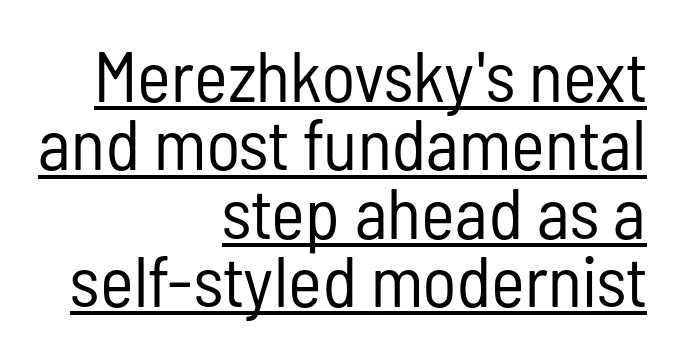
The image shows 72 px regular-weight, condensed sans-serif type, upright; set right-aligned, tight line spacing (0.95x), normal letter spacing, underlined; low stroke contrast and a medium x-height.
